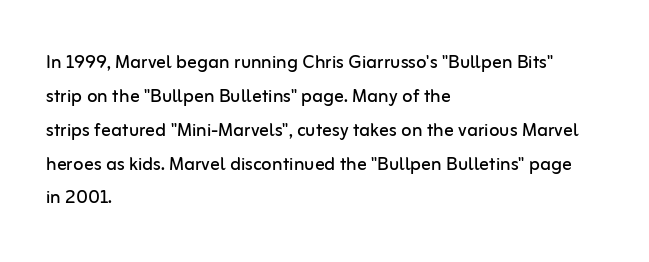
Decoration check: the copy has no underline. Teacher's note: observe the even left margin — that is flush-left alignment. Interline gaps are of average width in this sample. No chunkiness to these letters — they're not bold. These lines were composed using upright roman letters.
